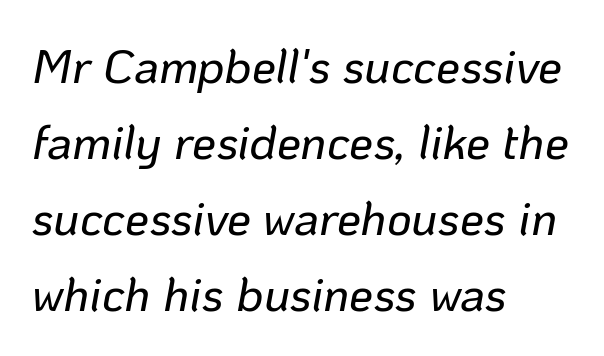
Q: Is the text italic (slanted)? A: Yes, it leans right by about 10 degrees.
Q: Is the text underlined? A: No.
Q: How is the paragraph aligned? A: Left-aligned.
Q: Is the spacing between letters normal or unusually wide? A: Normal.
Q: Is the spacing between lines tight, normal or loose? A: Normal.
Q: Width (condensed, normal, or wide)? A: Normal.
Q: Stroke contrast? A: Low.
Q: x-height? A: Medium.
Q: Monospaced? A: No.
